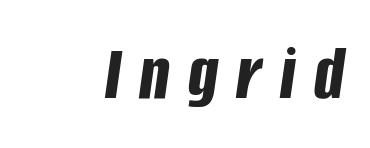
The image shows 79 px bold, condensed type, italic (leaning right); set unusually wide letter spacing (+0.23 em), not underlined; low stroke contrast and a large x-height.
